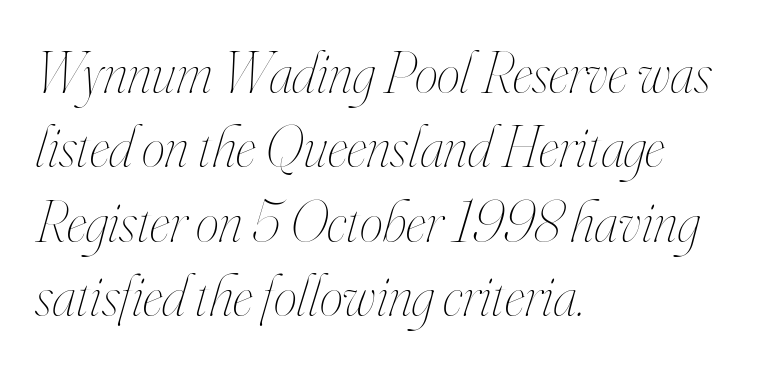
The image shows 59 px thin, condensed type, italic (leaning right); set left-aligned, normal line spacing (1.26x), normal letter spacing, not underlined; high stroke contrast and a small x-height.
